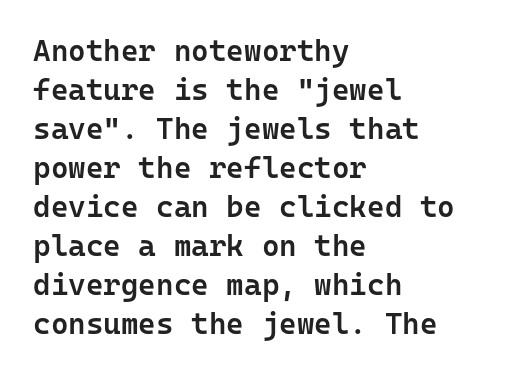
Here the glyphs are tracked normally, forming tight word shapes. The lettering stays uniformly vertical, giving the passage a roman look. Students, observe: this is what conventionally led text looks like. Glance below the letters and you will spot only blank space. Look at the bottom of the vertical strokes: they stop flat, with no serifs.
